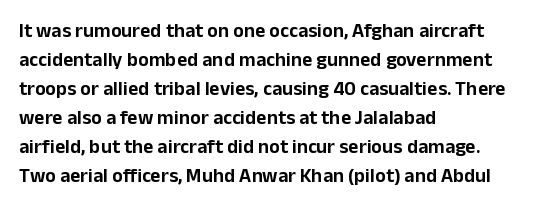
Q: Is the text italic (slanted)? A: No, it is upright.
Q: Is the text underlined? A: No.
Q: How is the paragraph aligned? A: Left-aligned.
Q: Is the spacing between letters normal or unusually wide? A: Normal.
Q: Is the spacing between lines tight, normal or loose? A: Normal.
